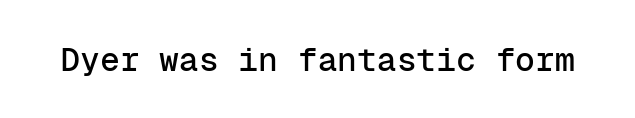
The image shows 33 px sans-serif type, upright, monospaced; set normal letter spacing, not underlined; low stroke contrast and a medium x-height.
